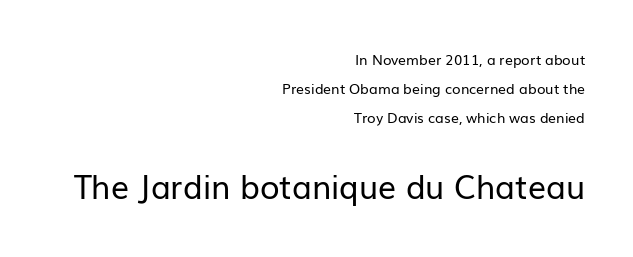
{"serif": "no", "italic": "no", "bold": "no", "weight": "regular", "width": "normal", "stroke_contrast": "low", "x_height": "medium", "monospaced": "no", "underline": "no", "align": "right", "line_spacing": "loose", "line_spacing_ratio": 2.07, "letter_spacing": "normal", "letter_spacing_em": 0.0, "larger_block": "second", "size_ratio": 2.29, "glyph_px": 32}
